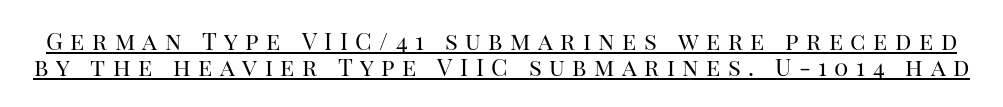
The image shows 24 px text type, upright; set tight line spacing (1.08x), unusually wide letter spacing (+0.31 em), underlined.
